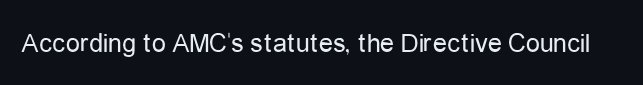
{"serif": "no", "italic": "no", "bold": "no", "weight": "regular", "width": "condensed", "stroke_contrast": "low", "x_height": "medium", "monospaced": "no", "underline": "no", "letter_spacing": "normal", "letter_spacing_em": 0.0, "glyph_px": 28}
